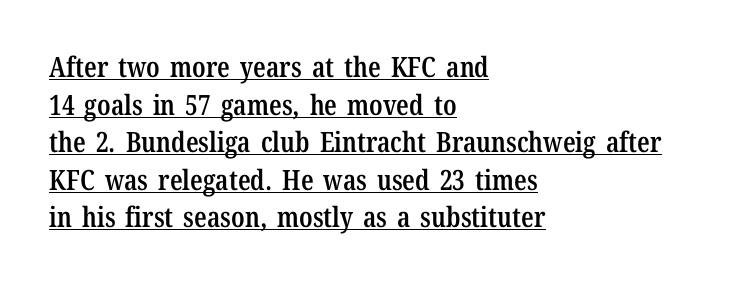
Has an underline been added? It has. If you measured baseline to baseline, you'd find a middling distance. Stroke terminals: seriffed. Where is the straight margin? On the left.
